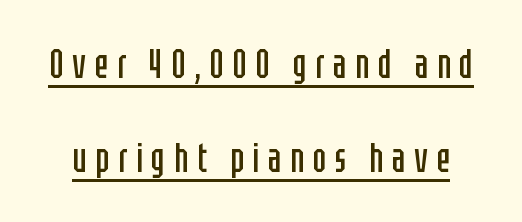
The characters are drawn with everyday or finer stroke widths. Font category for this specimen: sans-serif. Baseline-to-baseline distance is far greater than the letter height. Note the varied advance widths — an 'i' is clearly narrower than an 'm'.
